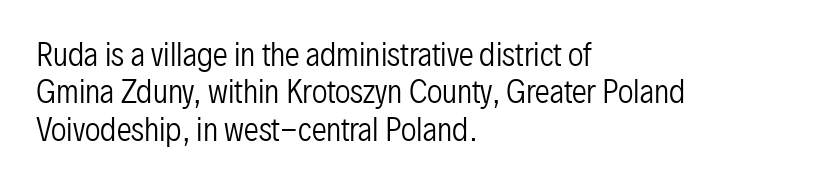
Q: Is the text bold? A: No.
Q: Is the text italic (slanted)? A: No, it is upright.
Q: Is the typeface a serif or a sans-serif typeface? A: Sans-serif.
Q: Is the text underlined? A: No.
Q: How is the paragraph aligned? A: Left-aligned.
Q: Is the spacing between letters normal or unusually wide? A: Normal.
Q: Is the spacing between lines tight, normal or loose? A: Normal.
Q: Width (condensed, normal, or wide)? A: Condensed.
Q: Stroke contrast? A: Low.
Q: x-height? A: Medium.
Q: Monospaced? A: No.
